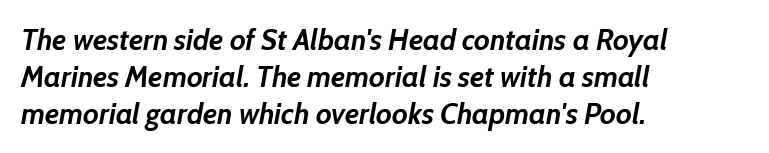
Q: Is the text bold? A: Yes.
Q: Is the text italic (slanted)? A: Yes, it leans right by about 10 degrees.
Q: Is the text underlined? A: No.
Q: How is the paragraph aligned? A: Left-aligned.
Q: Is the spacing between letters normal or unusually wide? A: Normal.
Q: Width (condensed, normal, or wide)? A: Normal.
Q: Stroke contrast? A: Low.
Q: x-height? A: Medium.
Q: Monospaced? A: No.
